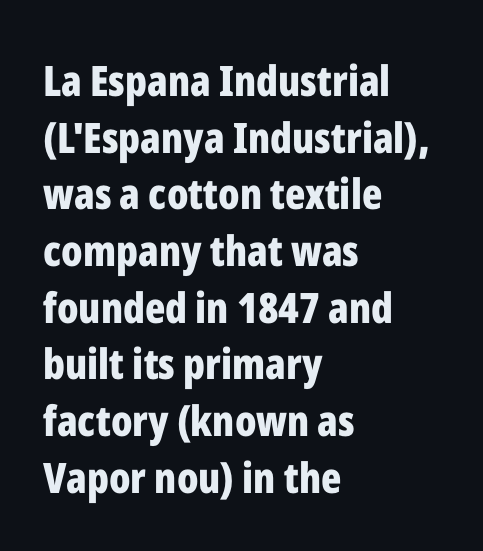
The image shows 42 px bold, condensed sans-serif type, upright; set left-aligned, normal line spacing (1.35x), normal letter spacing, not underlined; low stroke contrast and a medium x-height.
